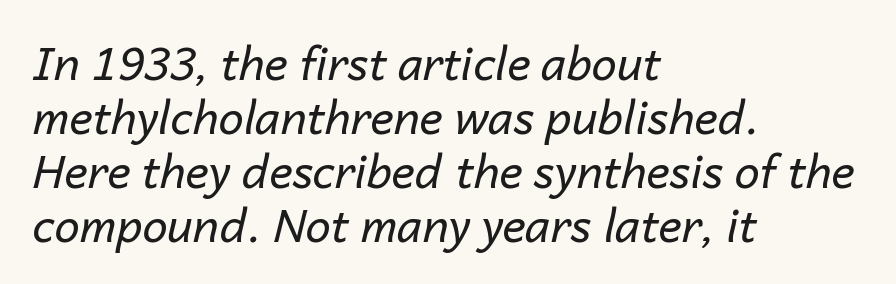
Q: Is the text bold? A: No.
Q: Is the text italic (slanted)? A: Yes, it leans right by about 14 degrees.
Q: Is the text underlined? A: No.
Q: How is the paragraph aligned? A: Left-aligned.
Q: Is the spacing between letters normal or unusually wide? A: Normal.
Q: Width (condensed, normal, or wide)? A: Normal.
Q: Stroke contrast? A: Low.
Q: x-height? A: Medium.
Q: Monospaced? A: No.
